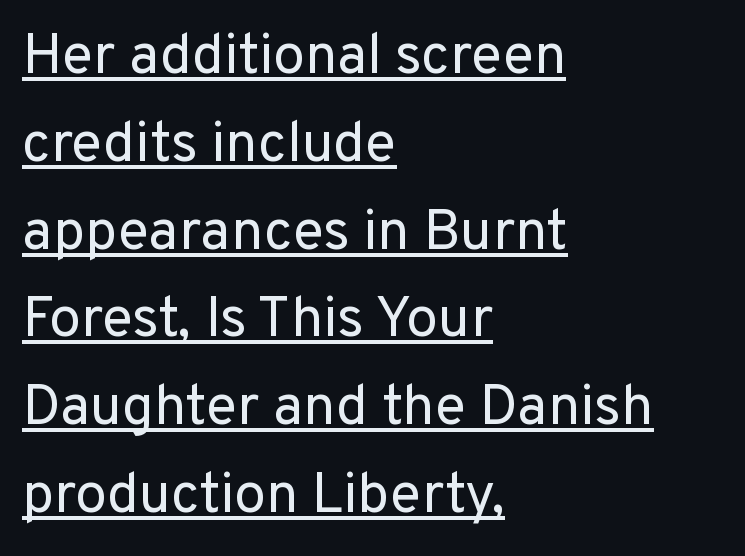
Horizontal alignment here is leftward, the default for most running prose. These lines are rendered in a variable-pitch font. These lines sit exactly where default settings would place them. The font sits on the lighter half of the weight spectrum, regular included. The typesetter has applied underlining to the passage shown. The letters stand upright; this is a roman face.
